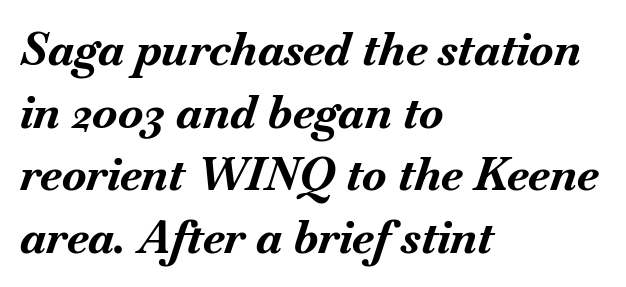
{"italic": "yes", "lean": "right", "slant_degrees": 18, "bold": "yes", "weight": "bold", "width": "normal", "stroke_contrast": "medium", "x_height": "small", "monospaced": "no", "underline": "no", "align": "left", "line_spacing": "normal", "line_spacing_ratio": 1.39, "letter_spacing": "normal", "letter_spacing_em": 0.0, "glyph_px": 45}
